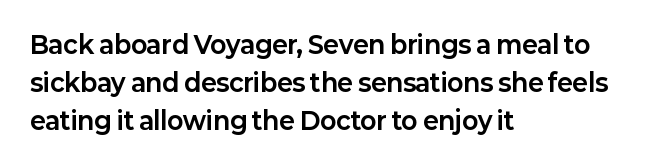
Any mark beneath the type? The region is blank. The letters stand upright; this is a roman face. The type is set solid horizontally, with unmodified tracking. Which margin do the lines hug? The left one — the right edge is uneven. The rendering uses a bold face; every stroke is thick and dark.
